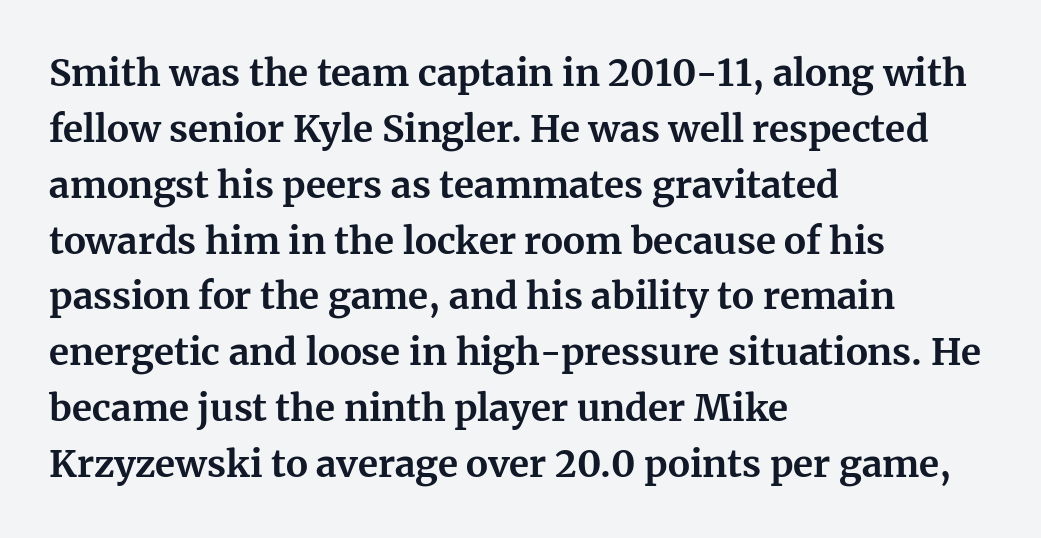
The image shows 37 px bold serif type, upright; set left-aligned, normal line spacing (1.51x), normal letter spacing, not underlined; medium stroke contrast and a medium x-height.
